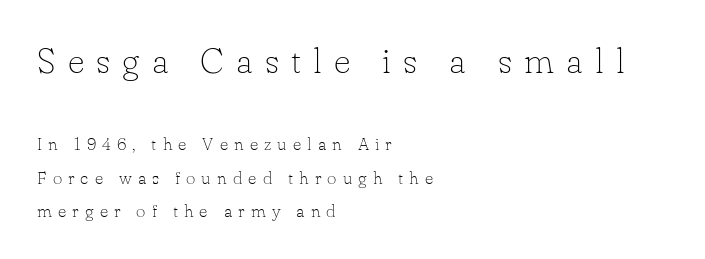
The image shows 36 px thin serif type, upright; set left-aligned, line spacing 1.85x, unusually wide letter spacing (+0.34 em), not underlined; the first (top) block is 2.0x larger; low stroke contrast and a small x-height.
